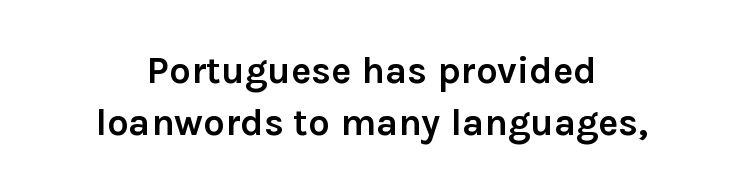
{"serif": "no", "italic": "no", "bold": "yes", "weight": "semibold", "width": "normal", "stroke_contrast": "low", "x_height": "medium", "monospaced": "no", "underline": "no", "line_spacing": "normal", "line_spacing_ratio": 1.38, "letter_spacing": "normal", "letter_spacing_em": 0.0, "glyph_px": 38}
